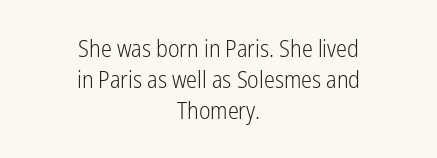
{"italic": "no", "bold": "no", "underline": "no", "align": "center", "line_spacing": "normal", "line_spacing_ratio": 1.34, "letter_spacing": "normal", "letter_spacing_em": 0.0, "glyph_px": 23}
